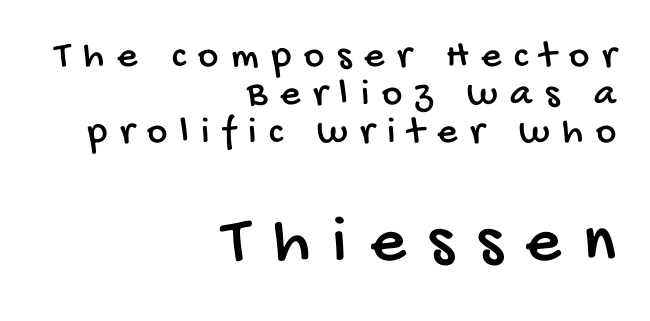
The image shows 69 px condensed sans-serif type; set right-aligned, tight line spacing (0.98x), unusually wide letter spacing (+0.33 em), not underlined; the second (bottom) block is 1.77x larger; low stroke contrast and a large x-height.
